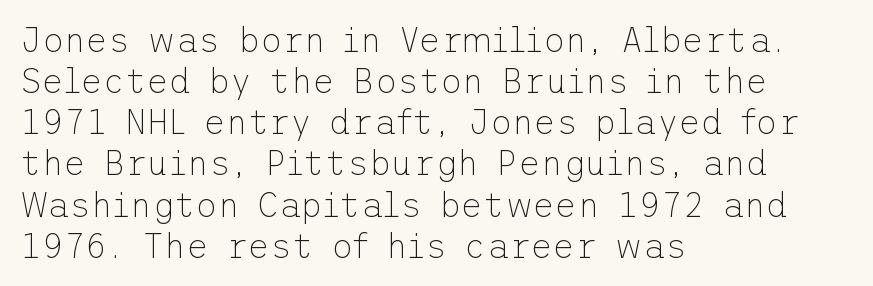
Posture: straight, roman, zero tilt. The passage is arranged the way most books set body copy — flush left. Are there feet on the stems? There aren't — it's a sans. Nobody touched the tracking dial on this one. Descenders are the only things crossing below the line.
